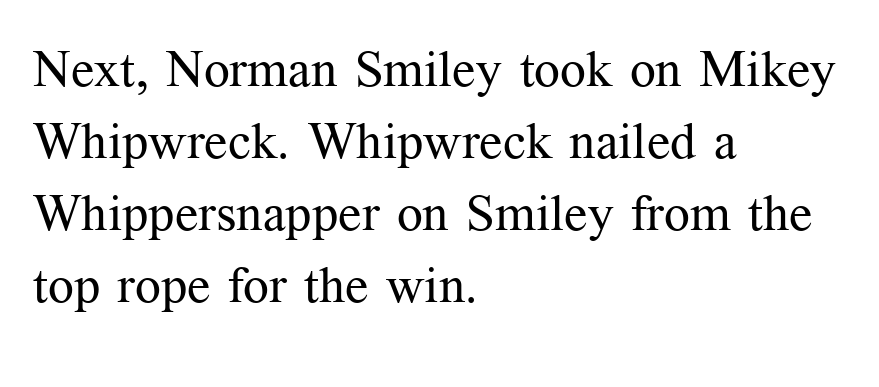
{"serif": "yes", "italic": "no", "bold": "no", "weight": "regular", "width": "normal", "stroke_contrast": "medium", "x_height": "medium", "monospaced": "no", "underline": "no", "align": "left", "line_spacing": "normal", "line_spacing_ratio": 1.41, "letter_spacing": "normal", "letter_spacing_em": 0.0, "glyph_px": 51}
